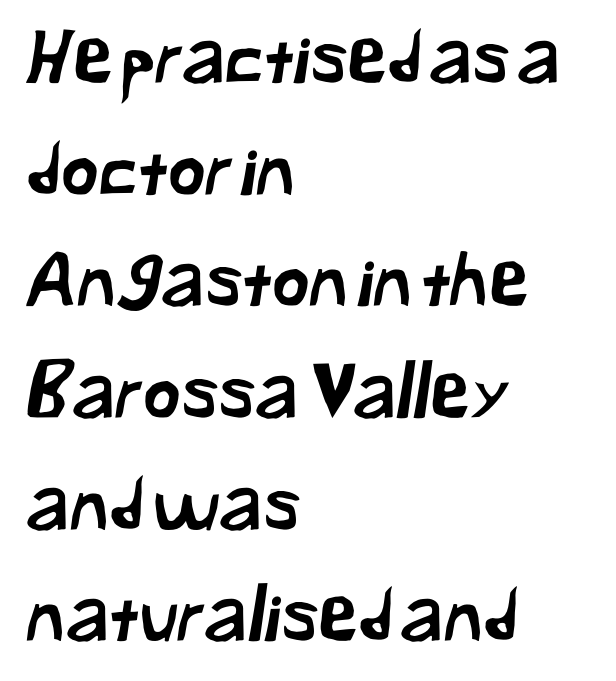
Q: Is the typeface a serif or a sans-serif typeface? A: Sans-serif.
Q: Is the text underlined? A: No.
Q: How is the paragraph aligned? A: Left-aligned.
Q: Is the spacing between letters normal or unusually wide? A: Normal.
Q: Is the spacing between lines tight, normal or loose? A: Normal.
Q: Width (condensed, normal, or wide)? A: Normal.
Q: Stroke contrast? A: Low.
Q: x-height? A: Medium.
Q: Monospaced? A: No.
